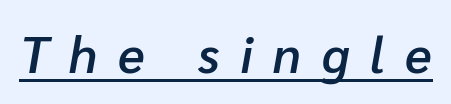
The tracking reads as deliberately expanded to a designer's eye. Typographic density is moderately raised because the face is semibold. Each letter keeps its own natural width here, so spacing adapts to shape. An italicized treatment has been applied to the whole sample. Looks like someone drew a line under every word here.
